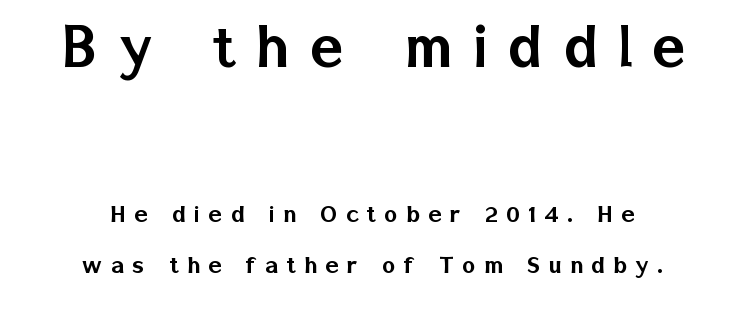
{"serif": "no", "italic": "no", "width": "normal", "stroke_contrast": "low", "x_height": "medium", "monospaced": "no", "underline": "no", "align": "center", "line_spacing_ratio": 1.84, "letter_spacing": "wide", "letter_spacing_em": 0.3, "larger_block": "first", "size_ratio": 2.5, "glyph_px": 70}
